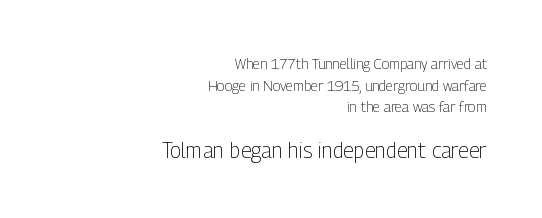
The image shows 21 px text type, upright; set right-aligned, normal line spacing (1.55x), normal letter spacing, not underlined; the second (bottom) block is 1.5x larger.
